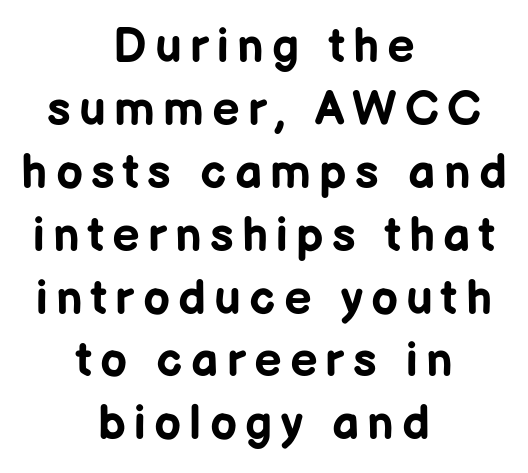
The image shows 48 px bold sans-serif type, upright; set centered, normal line spacing (1.31x), not underlined; low stroke contrast and a medium x-height.
